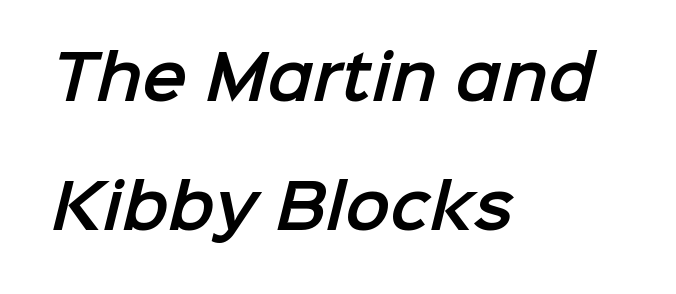
The image shows 60 px sans-serif type; set left-aligned, loose line spacing (2.15x), normal letter spacing, not underlined; low stroke contrast and a medium x-height.
